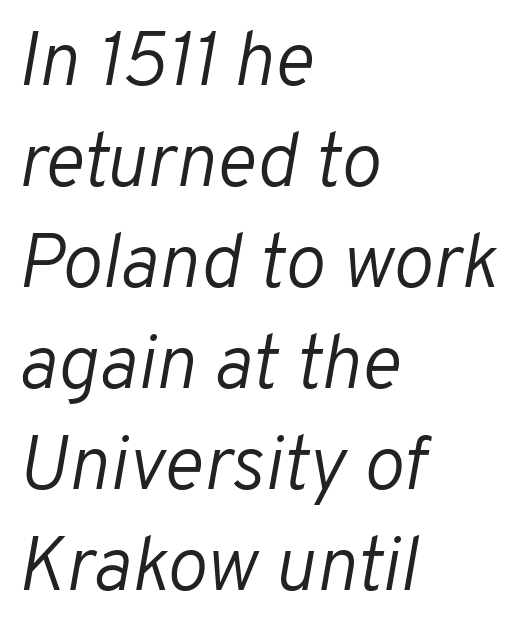
Q: Is the text bold? A: No.
Q: Is the text italic (slanted)? A: Yes, it leans right by about 10 degrees.
Q: Is the text underlined? A: No.
Q: How is the paragraph aligned? A: Left-aligned.
Q: Is the spacing between letters normal or unusually wide? A: Normal.
Q: Is the spacing between lines tight, normal or loose? A: Normal.
Q: Width (condensed, normal, or wide)? A: Normal.
Q: Stroke contrast? A: Low.
Q: x-height? A: Medium.
Q: Monospaced? A: No.
